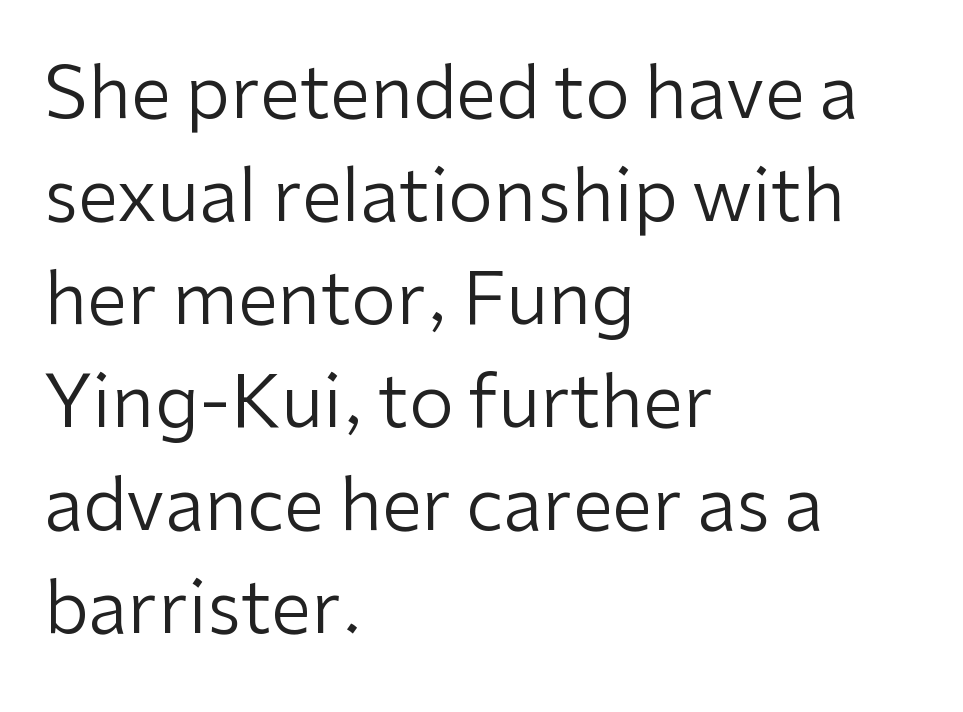
Q: Is the text bold? A: No.
Q: Is the text italic (slanted)? A: No, it is upright.
Q: Is the typeface a serif or a sans-serif typeface? A: Sans-serif.
Q: Is the text underlined? A: No.
Q: How is the paragraph aligned? A: Left-aligned.
Q: Is the spacing between letters normal or unusually wide? A: Normal.
Q: Is the spacing between lines tight, normal or loose? A: Normal.
Q: Width (condensed, normal, or wide)? A: Normal.
Q: Stroke contrast? A: Low.
Q: x-height? A: Medium.
Q: Monospaced? A: No.
